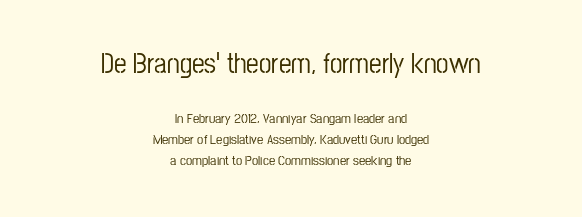
Does the lettering tilt? It doesn't — this is upright. The words here are not underlined. Students, observe: this is what conventionally led text looks like. Looks like regular typesetting: each glyph gets only the width it needs.
